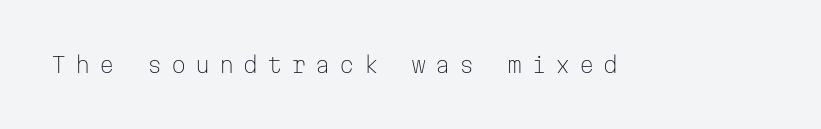
The image shows 22 px text type, upright; set unusually wide letter spacing (+0.39 em), not underlined.
